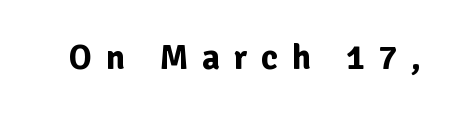
{"serif": "no", "italic": "no", "bold": "yes", "weight": "bold", "width": "normal", "stroke_contrast": "low", "x_height": "medium", "monospaced": "no", "underline": "no", "letter_spacing": "wide", "letter_spacing_em": 0.39, "glyph_px": 35}
